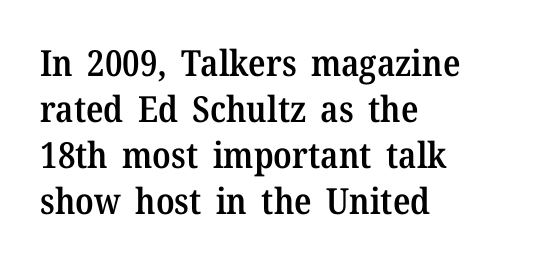
Regarding serifs, this sample has them. Nobody drew a line under any word here. This sample keeps an unexceptional amount of space between lines. Each letter keeps its own natural width here, so spacing adapts to shape. This sample uses plain, unmodified letter spacing.
